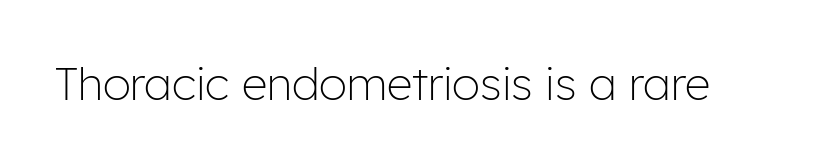
{"serif": "no", "italic": "no", "bold": "no", "weight": "light", "width": "normal", "stroke_contrast": "low", "x_height": "medium", "monospaced": "no", "underline": "no", "letter_spacing": "normal", "letter_spacing_em": 0.0, "glyph_px": 45}
